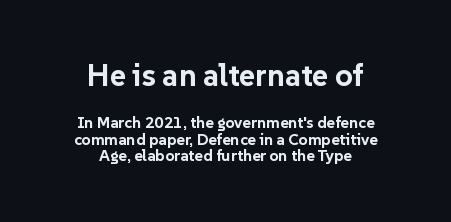
Quick note: interline space is minimal. Do the characters align in a grid? No, the font is proportional. A student would notice the top passage is typeset larger than what follows. Rule under the text: the space is simply empty.
